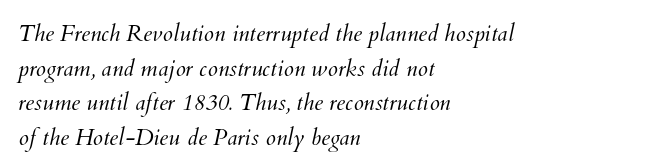
Q: Is the text bold? A: No.
Q: Is the text underlined? A: No.
Q: How is the paragraph aligned? A: Left-aligned.
Q: Is the spacing between letters normal or unusually wide? A: Normal.
Q: Is the spacing between lines tight, normal or loose? A: Normal.
